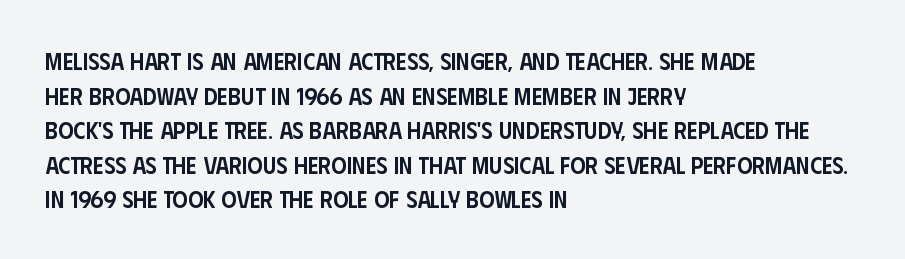
Q: Is the text bold? A: Semi-bold.
Q: Is the text italic (slanted)? A: No, it is upright.
Q: Is the text underlined? A: No.
Q: How is the paragraph aligned? A: Left-aligned.
Q: Is the spacing between letters normal or unusually wide? A: Normal.
Q: Is the spacing between lines tight, normal or loose? A: Normal.
